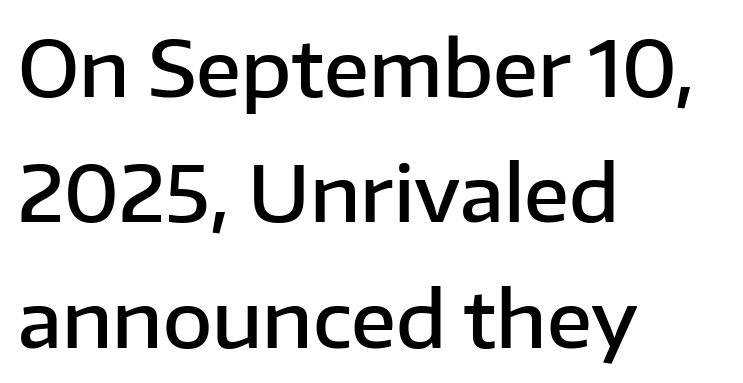
{"serif": "no", "italic": "no", "bold": "semi", "weight": "semibold", "width": "normal", "stroke_contrast": "low", "x_height": "medium", "monospaced": "no", "underline": "no", "align": "left", "line_spacing": "normal", "line_spacing_ratio": 1.65, "letter_spacing": "normal", "letter_spacing_em": 0.0, "glyph_px": 76}
